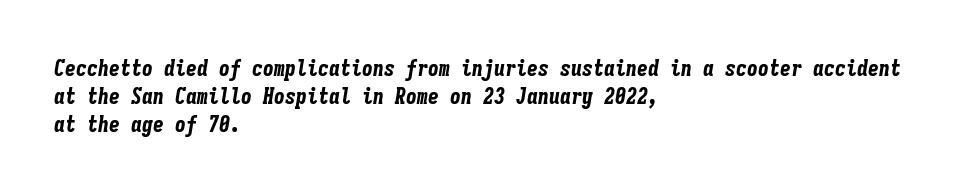
Q: Is the text bold? A: Yes.
Q: Is the text italic (slanted)? A: Yes, it leans right by about 9 degrees.
Q: Is the text underlined? A: No.
Q: How is the paragraph aligned? A: Left-aligned.
Q: Is the spacing between letters normal or unusually wide? A: Normal.
Q: Is the spacing between lines tight, normal or loose? A: Normal.
